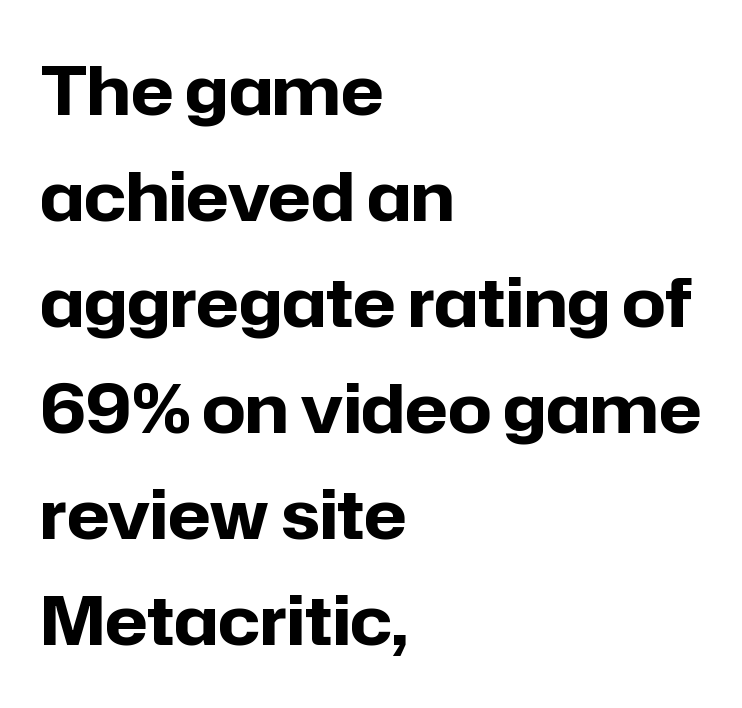
{"serif": "no", "italic": "no", "bold": "yes", "weight": "bold", "width": "normal", "stroke_contrast": "low", "x_height": "medium", "monospaced": "no", "underline": "no", "align": "left", "line_spacing": "normal", "line_spacing_ratio": 1.56, "letter_spacing": "normal", "letter_spacing_em": 0.0, "glyph_px": 68}
